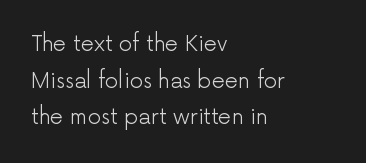
The image shows 21 px text type, upright; set left-aligned, line spacing 1.74x, normal letter spacing, not underlined.
